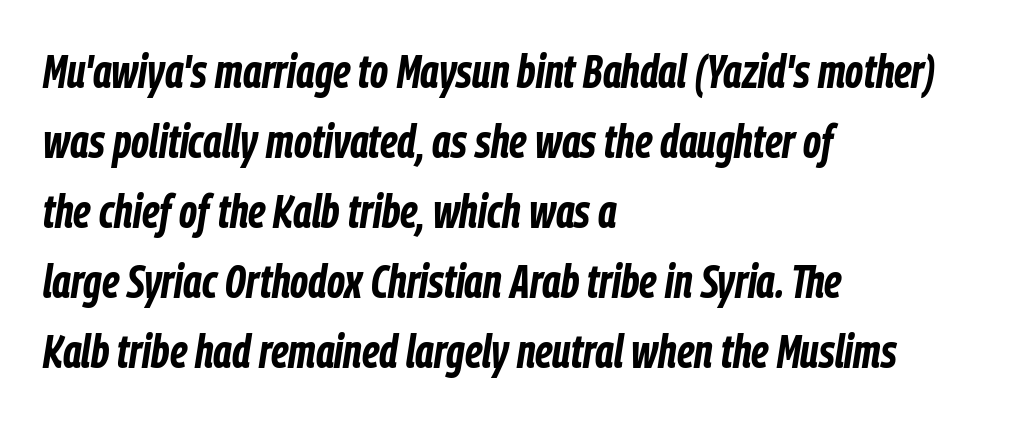
The image shows 46 px bold, condensed type, italic (leaning right); set left-aligned, normal line spacing (1.52x), normal letter spacing, not underlined; low stroke contrast and a medium x-height.
